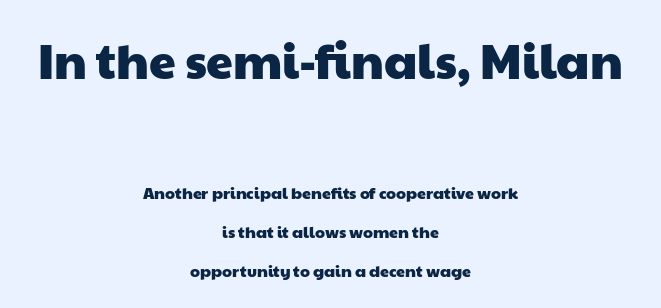
Q: Is the typeface a serif or a sans-serif typeface? A: Sans-serif.
Q: Is the text underlined? A: No.
Q: How is the paragraph aligned? A: Centered.
Q: Is the spacing between letters normal or unusually wide? A: Normal.
Q: Is the spacing between lines tight, normal or loose? A: Loose.
Q: Which block of text is set in a larger size, the first (top) or the second (bottom)? A: The first (top) one.
Q: Width (condensed, normal, or wide)? A: Wide.
Q: Stroke contrast? A: Low.
Q: x-height? A: Medium.
Q: Monospaced? A: No.
